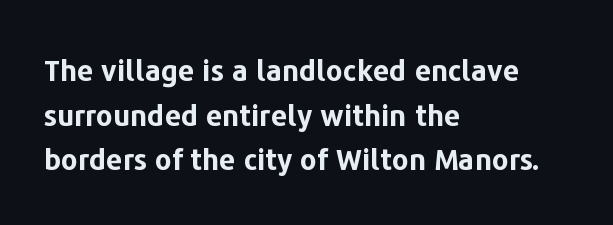
{"serif": "no", "italic": "no", "bold": "yes", "weight": "bold", "width": "normal", "stroke_contrast": "low", "x_height": "medium", "monospaced": "no", "underline": "no", "align": "left", "line_spacing": "normal", "line_spacing_ratio": 1.54, "letter_spacing": "normal", "letter_spacing_em": 0.0, "glyph_px": 29}
